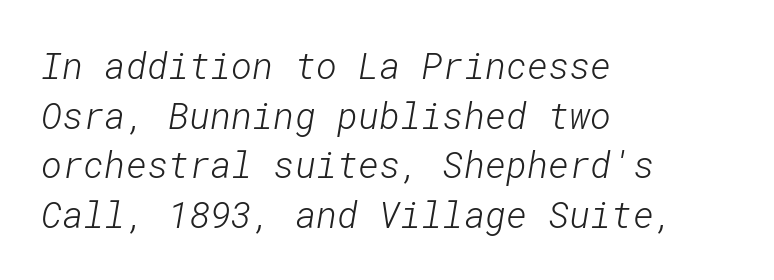
The image shows 36 px light sans-serif type; set left-aligned, normal line spacing (1.38x), normal letter spacing, not underlined; low stroke contrast and a medium x-height.
